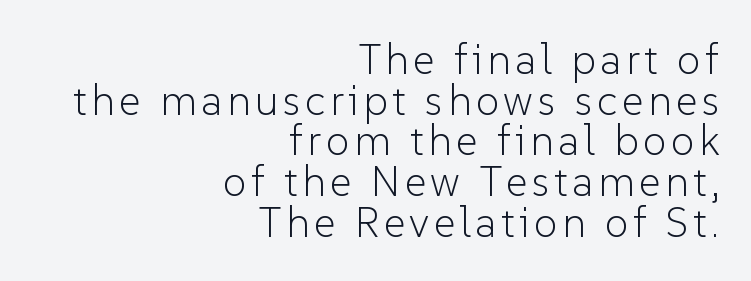
The image shows 42 px light sans-serif type, upright; set right-aligned, tight line spacing (0.97x), not underlined; low stroke contrast and a medium x-height.
